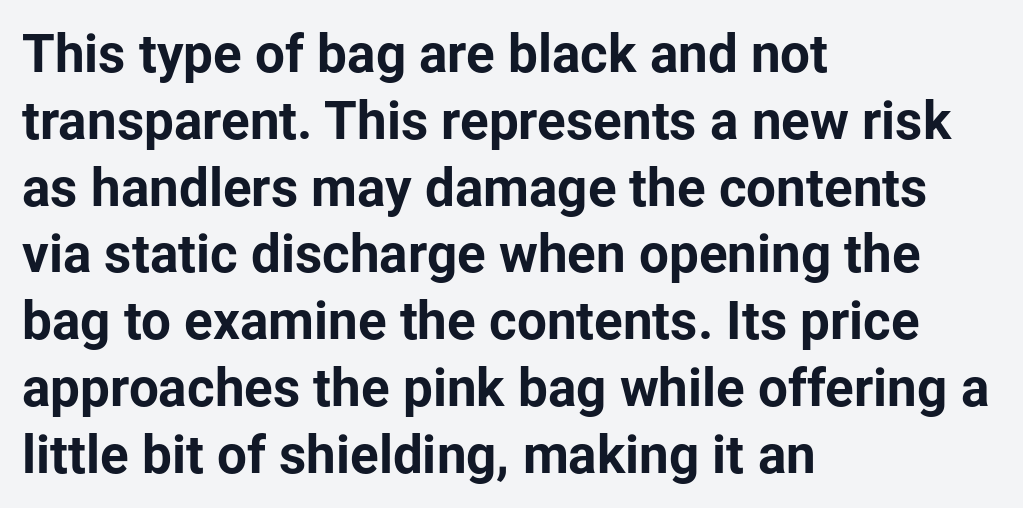
Q: Is the text bold? A: Yes.
Q: Is the text italic (slanted)? A: No, it is upright.
Q: Is the typeface a serif or a sans-serif typeface? A: Sans-serif.
Q: Is the text underlined? A: No.
Q: How is the paragraph aligned? A: Left-aligned.
Q: Is the spacing between letters normal or unusually wide? A: Normal.
Q: Is the spacing between lines tight, normal or loose? A: Normal.
Q: Width (condensed, normal, or wide)? A: Normal.
Q: Stroke contrast? A: Low.
Q: x-height? A: Medium.
Q: Monospaced? A: No.
